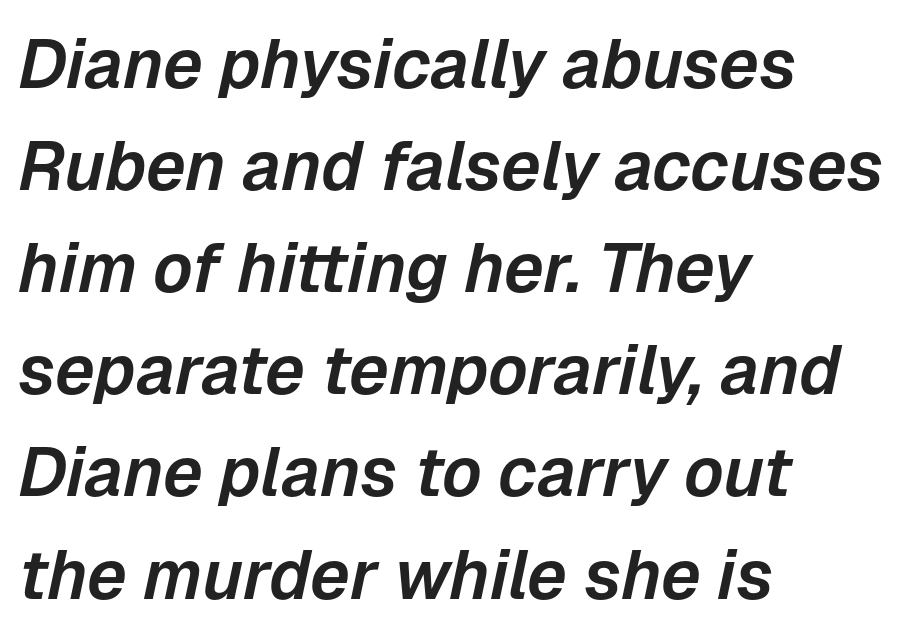
Does extra space separate the letters? No, they use regular spacing. Letters rest on an invisible, unmarked baseline. Proportional: the letters do not fall into vertical columns. Leading matches the norm, producing a regular column.
